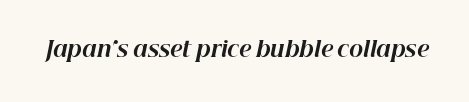
Q: Is the text bold? A: Yes.
Q: Is the text italic (slanted)? A: Yes, it leans right by about 12 degrees.
Q: Is the text underlined? A: No.
Q: Is the spacing between letters normal or unusually wide? A: Normal.
